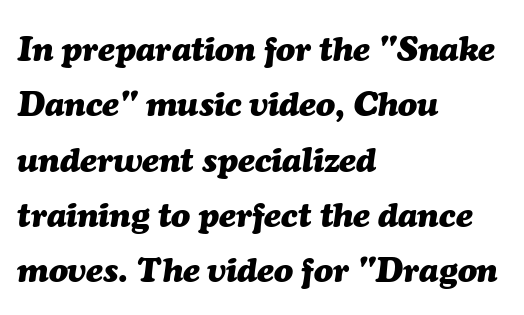
The designer left line spacing at the default. Quick note: underline off. Look at the stroke-to-counter ratio: heavy, a bold. The font's italic variant was chosen for this text. A student would call this left alignment; a typographer would say flush left, rag right.
